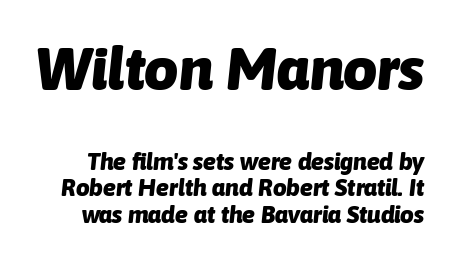
Q: Is the text bold? A: Yes.
Q: Is the text italic (slanted)? A: Yes, it leans right by about 6 degrees.
Q: Is the text underlined? A: No.
Q: Is the spacing between letters normal or unusually wide? A: Normal.
Q: Is the spacing between lines tight, normal or loose? A: Tight.
Q: Which block of text is set in a larger size, the first (top) or the second (bottom)? A: The first (top) one.
Q: Width (condensed, normal, or wide)? A: Normal.
Q: Stroke contrast? A: Low.
Q: x-height? A: Medium.
Q: Monospaced? A: No.
